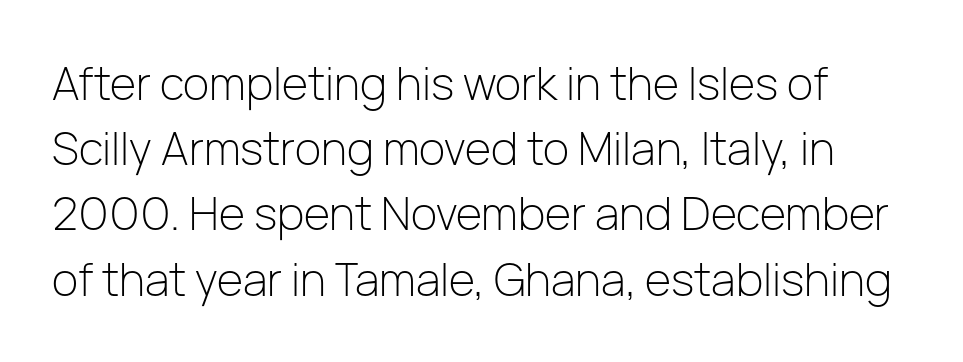
Q: Is the text bold? A: No.
Q: Is the text italic (slanted)? A: No, it is upright.
Q: Is the typeface a serif or a sans-serif typeface? A: Sans-serif.
Q: Is the text underlined? A: No.
Q: Is the spacing between letters normal or unusually wide? A: Normal.
Q: Is the spacing between lines tight, normal or loose? A: Normal.
Q: Width (condensed, normal, or wide)? A: Normal.
Q: Stroke contrast? A: Low.
Q: x-height? A: Medium.
Q: Monospaced? A: No.
